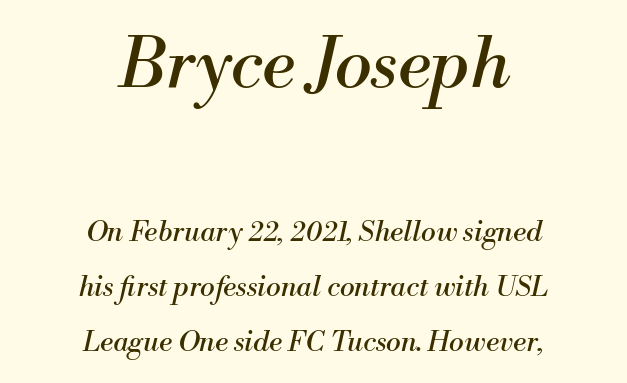
The image shows 70 px regular-weight serif type, italic (leaning right); set centered, loose line spacing (1.96x), normal letter spacing, not underlined; the first (top) block is 2.5x larger; medium stroke contrast and a small x-height.
